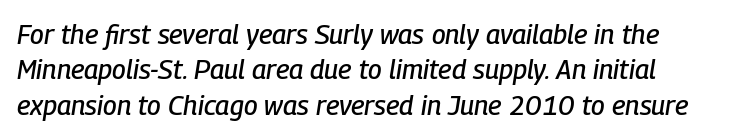
{"italic": "yes", "lean": "right", "slant_degrees": 9, "underline": "no", "line_spacing": "normal", "line_spacing_ratio": 1.31, "letter_spacing": "normal", "letter_spacing_em": 0.0, "glyph_px": 27}
